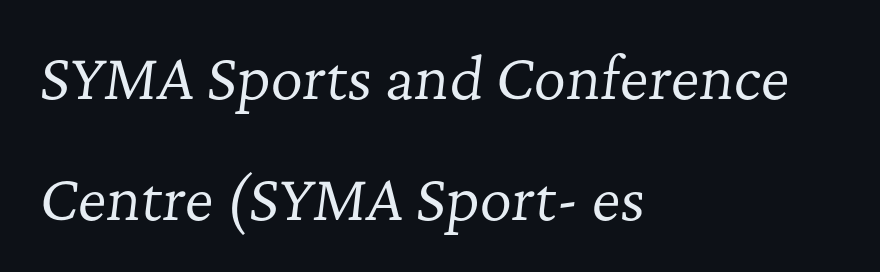
{"serif": "yes", "italic": "yes", "lean": "right", "slant_degrees": 7, "bold": "no", "weight": "regular", "width": "normal", "stroke_contrast": "low", "x_height": "medium", "monospaced": "no", "underline": "no", "align": "left", "line_spacing": "loose", "line_spacing_ratio": 2.16, "letter_spacing": "normal", "letter_spacing_em": 0.0, "glyph_px": 56}
